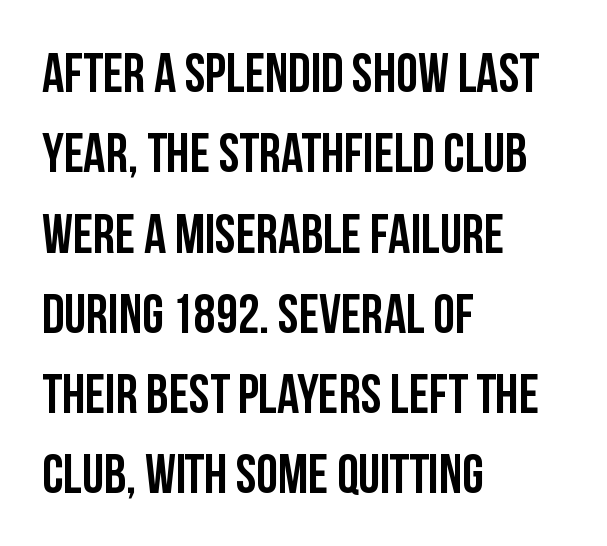
Q: Is the text bold? A: Yes.
Q: Is the text italic (slanted)? A: No, it is upright.
Q: Is the typeface a serif or a sans-serif typeface? A: Sans-serif.
Q: Is the text underlined? A: No.
Q: How is the paragraph aligned? A: Left-aligned.
Q: Is the spacing between letters normal or unusually wide? A: Normal.
Q: Is the spacing between lines tight, normal or loose? A: Normal.
Q: Width (condensed, normal, or wide)? A: Condensed.
Q: Stroke contrast? A: Low.
Q: x-height? A: Large.
Q: Monospaced? A: No.
